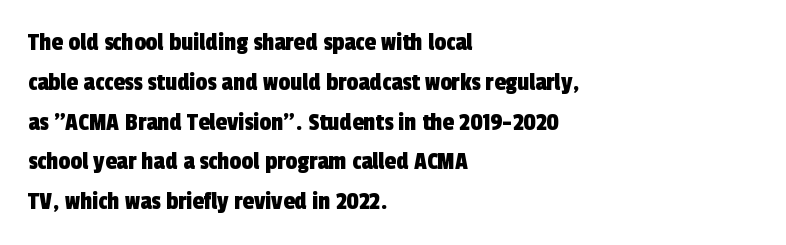
Q: Is the text underlined? A: No.
Q: How is the paragraph aligned? A: Left-aligned.
Q: Is the spacing between letters normal or unusually wide? A: Normal.
Q: Is the spacing between lines tight, normal or loose? A: Normal.
